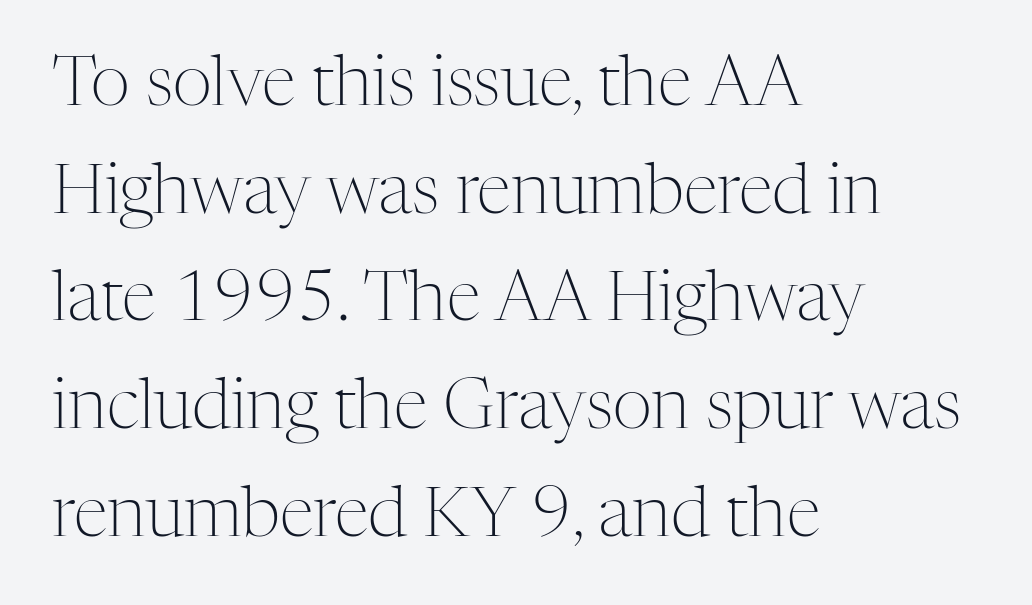
{"serif": "yes", "italic": "no", "bold": "no", "weight": "light", "width": "normal", "stroke_contrast": "medium", "x_height": "medium", "monospaced": "no", "underline": "no", "align": "left", "line_spacing": "normal", "line_spacing_ratio": 1.56, "letter_spacing": "normal", "letter_spacing_em": 0.0, "glyph_px": 69}
